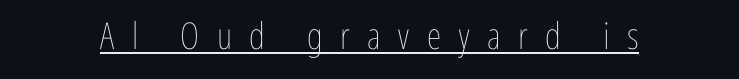
The type is letterspaced generously, with wide tracking. Counters stay open thanks to moderate or lighter strokes. Like a heading marked for emphasis, these lines bear an underscore. Note the varied advance widths — an 'i' is clearly narrower than an 'm'. When letters stand straight like this, we call the style roman or upright.
